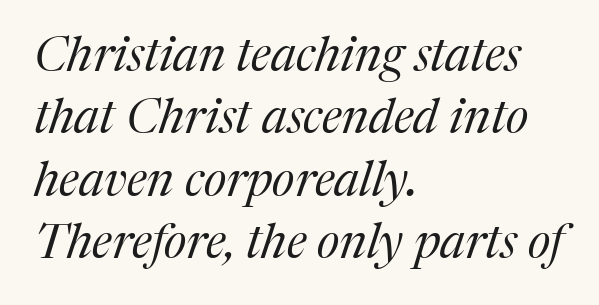
The image shows 48 px regular-weight serif type, italic (leaning right); set left-aligned, normal line spacing (1.3x), normal letter spacing, not underlined; medium stroke contrast and a medium x-height.
